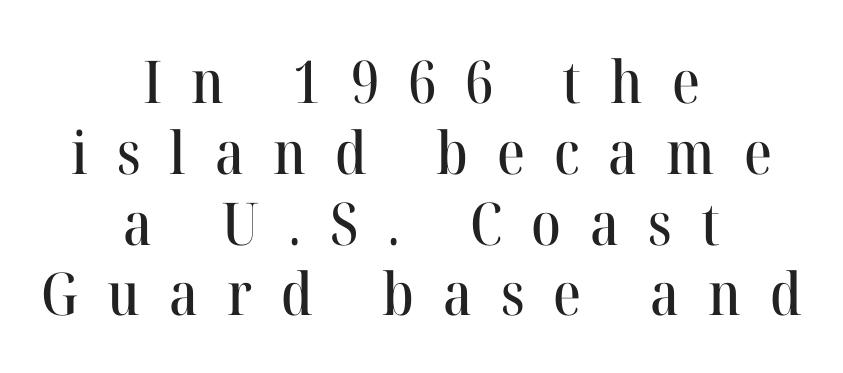
{"serif": "yes", "italic": "no", "width": "normal", "stroke_contrast": "high", "x_height": "medium", "monospaced": "no", "underline": "no", "align": "center", "line_spacing_ratio": 1.2, "letter_spacing": "wide", "letter_spacing_em": 0.49, "glyph_px": 59}
